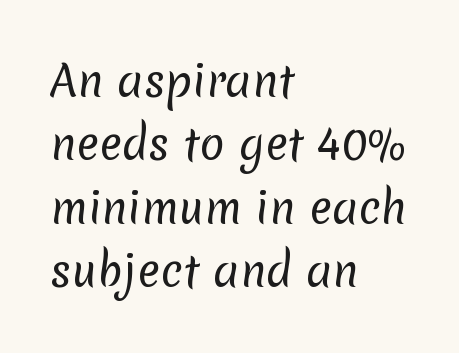
The leading is moderate, giving the passage an even texture. No extra ink here — the face is not bold. These lines are composed in type without serifs. These lines are set flush left with a ragged right edge.
